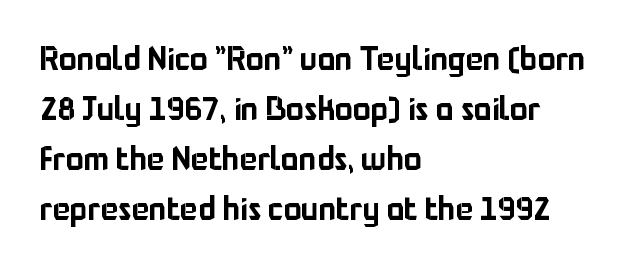
Q: Is the text italic (slanted)? A: No, it is upright.
Q: Is the typeface a serif or a sans-serif typeface? A: Sans-serif.
Q: Is the text underlined? A: No.
Q: How is the paragraph aligned? A: Left-aligned.
Q: Is the spacing between letters normal or unusually wide? A: Normal.
Q: Is the spacing between lines tight, normal or loose? A: Normal.
Q: Width (condensed, normal, or wide)? A: Normal.
Q: Stroke contrast? A: Low.
Q: x-height? A: Medium.
Q: Monospaced? A: No.
